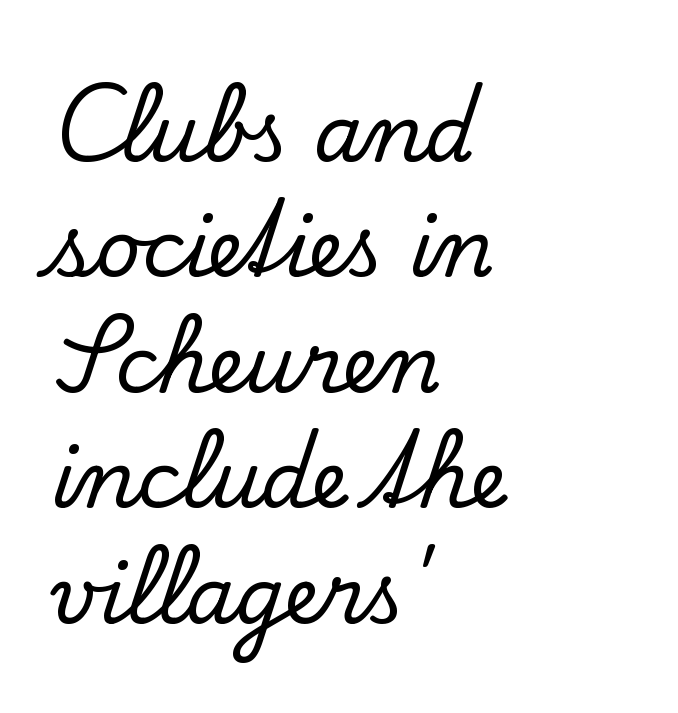
The image shows 78 px serif type; set left-aligned, normal line spacing (1.48x), normal letter spacing, not underlined; low stroke contrast and a small x-height.
